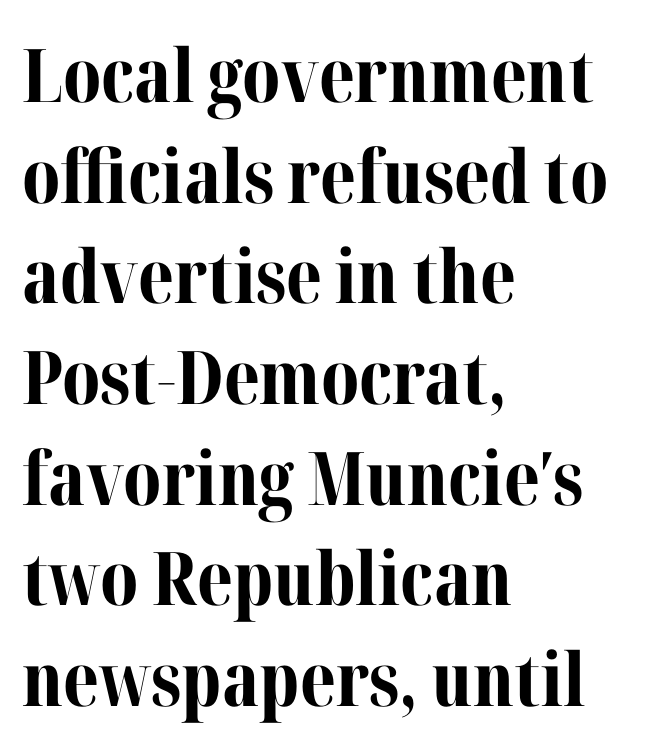
{"serif": "yes", "italic": "no", "bold": "yes", "weight": "bold", "width": "normal", "stroke_contrast": "medium", "x_height": "medium", "monospaced": "no", "underline": "no", "align": "left", "line_spacing": "normal", "line_spacing_ratio": 1.36, "letter_spacing": "normal", "letter_spacing_em": 0.0, "glyph_px": 74}
